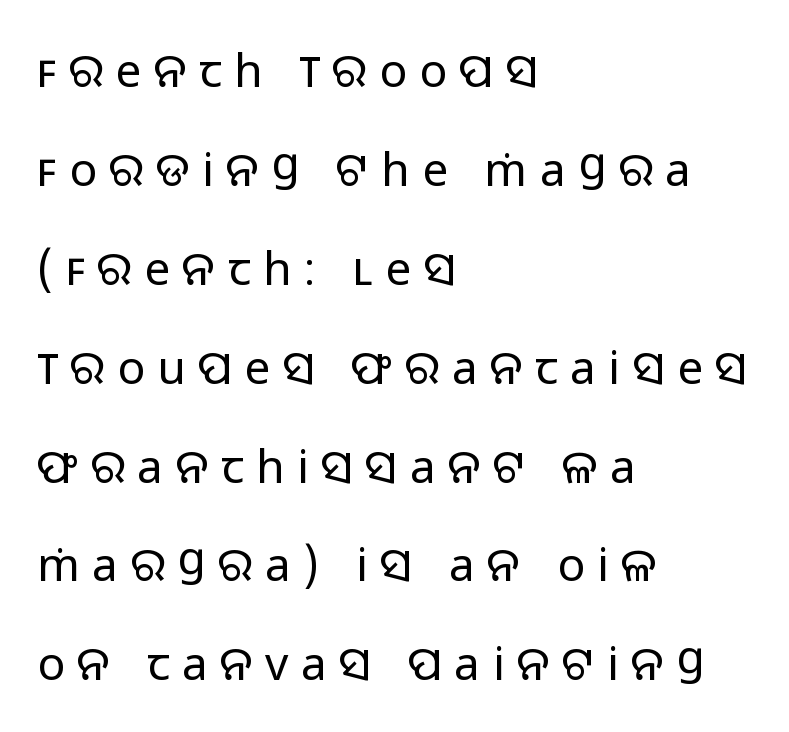
{"serif": "no", "italic": "no", "bold": "no", "weight": "regular", "width": "normal", "stroke_contrast": "low", "x_height": "medium", "monospaced": "no", "underline": "no", "align": "left", "line_spacing": "loose", "line_spacing_ratio": 2.15, "letter_spacing": "wide", "letter_spacing_em": 0.27, "glyph_px": 46}
